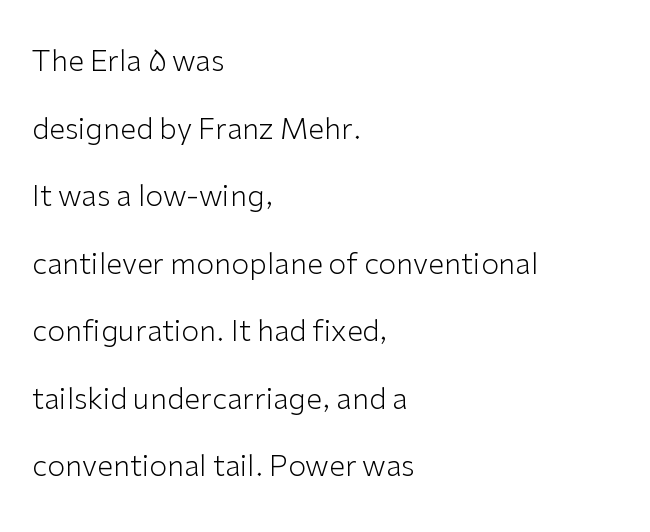
Posture: straight, roman, zero tilt. These lines stand farther apart than default settings would place them. Letters have the restrained weight of plain body copy at most. Here the designer chose a conventional face with non-uniform glyph widths. Between one letter and the next there's only the usual sliver of space. Is this a sans? Yes — the strokes have no serifs.
